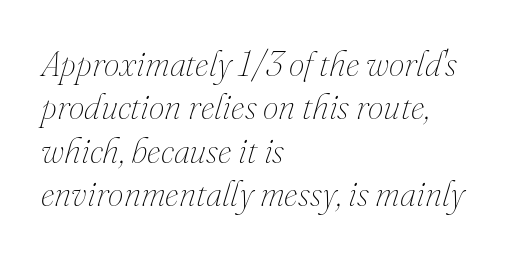
The image shows 35 px thin type, italic (leaning right); set left-aligned, line spacing 1.24x, normal letter spacing, not underlined; medium stroke contrast and a small x-height.
